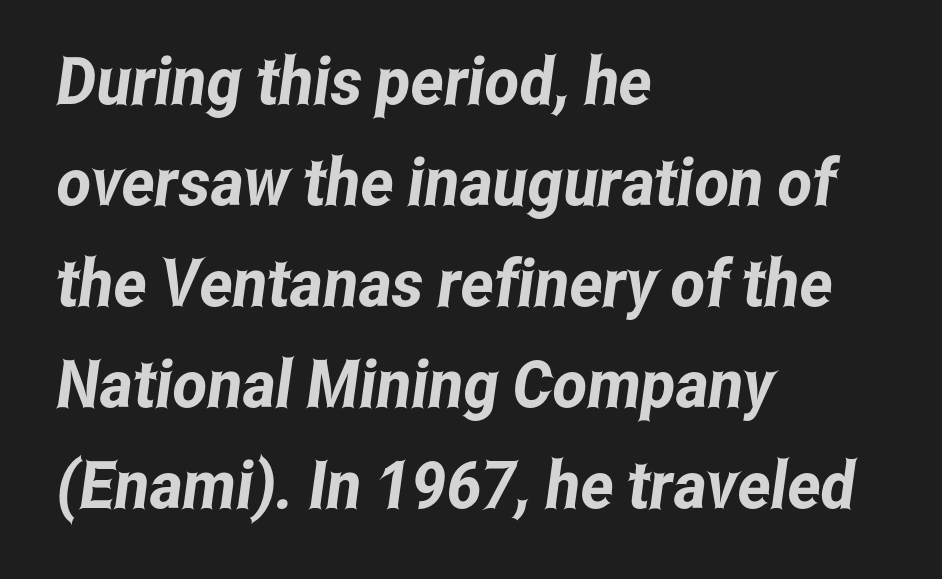
Q: Is the typeface a serif or a sans-serif typeface? A: Sans-serif.
Q: Is the text underlined? A: No.
Q: How is the paragraph aligned? A: Left-aligned.
Q: Is the spacing between letters normal or unusually wide? A: Normal.
Q: Is the spacing between lines tight, normal or loose? A: Normal.
Q: Width (condensed, normal, or wide)? A: Condensed.
Q: Stroke contrast? A: Low.
Q: x-height? A: Medium.
Q: Monospaced? A: No.
